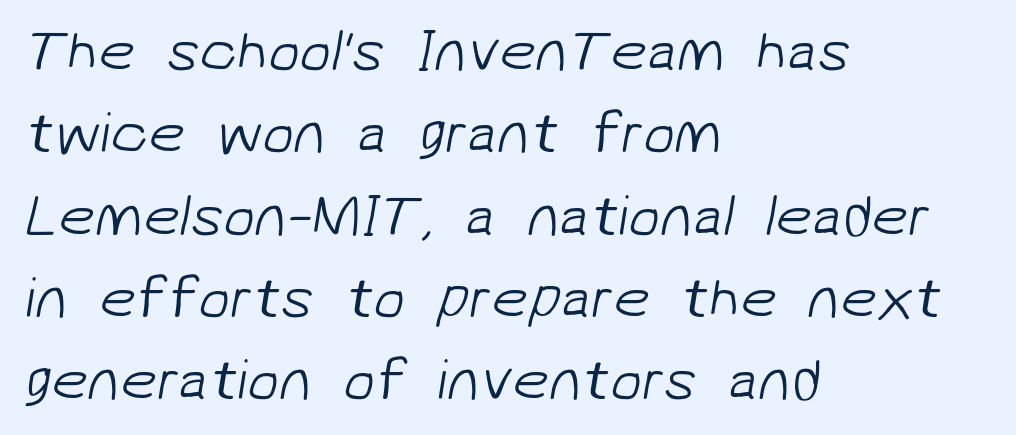
The image shows 58 px light sans-serif type; set left-aligned, normal line spacing (1.42x), normal letter spacing, not underlined; low stroke contrast and a medium x-height.
